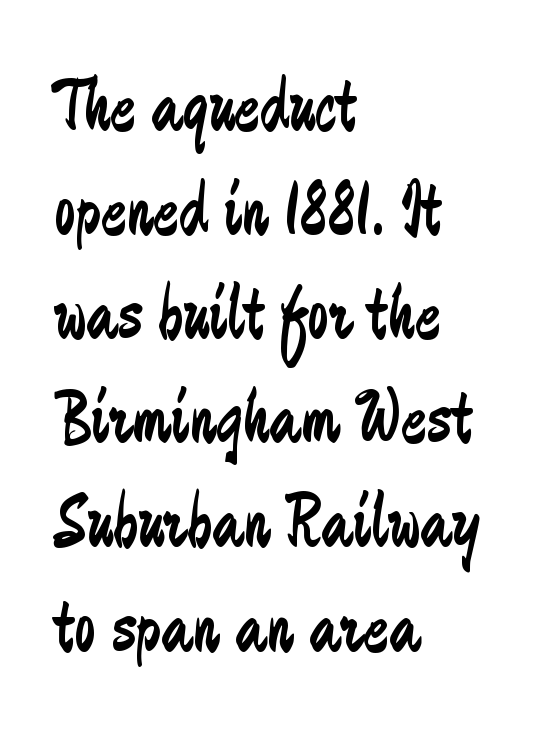
Q: Is the text bold? A: No.
Q: Is the text italic (slanted)? A: Yes.
Q: Is the typeface a serif or a sans-serif typeface? A: Sans-serif.
Q: Is the text underlined? A: No.
Q: How is the paragraph aligned? A: Left-aligned.
Q: Is the spacing between letters normal or unusually wide? A: Normal.
Q: Is the spacing between lines tight, normal or loose? A: Normal.
Q: Width (condensed, normal, or wide)? A: Condensed.
Q: Stroke contrast? A: Low.
Q: x-height? A: Small.
Q: Monospaced? A: No.
